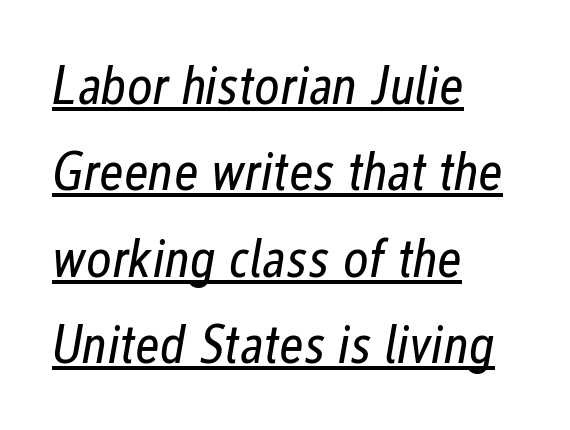
The image shows 55 px regular-weight, condensed type, italic (leaning right); set left-aligned, normal line spacing (1.57x), normal letter spacing, underlined; low stroke contrast and a medium x-height.
